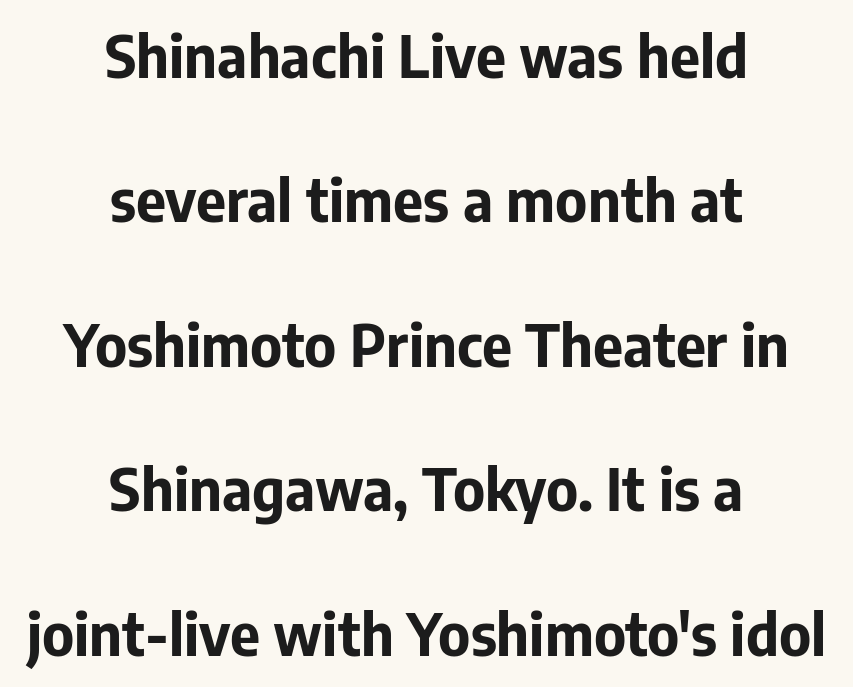
Each glyph is drawn with heavy, bold strokes. The rag falls on both sides of this text block equally. Serifs: no, the terminals of the letterforms are clean. Bare-footed words on every line.
